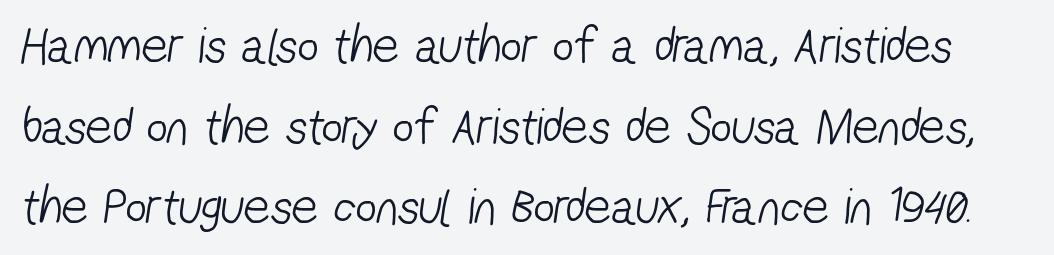
{"serif": "no", "bold": "no", "weight": "light", "width": "condensed", "stroke_contrast": "low", "x_height": "medium", "monospaced": "no", "underline": "no", "line_spacing": "normal", "line_spacing_ratio": 1.55, "letter_spacing": "normal", "letter_spacing_em": 0.0, "glyph_px": 52}
